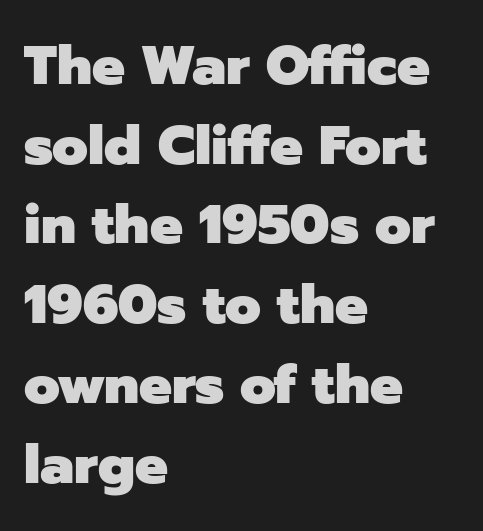
Q: Is the text bold? A: Yes.
Q: Is the text italic (slanted)? A: No, it is upright.
Q: Is the typeface a serif or a sans-serif typeface? A: Sans-serif.
Q: Is the text underlined? A: No.
Q: How is the paragraph aligned? A: Left-aligned.
Q: Is the spacing between letters normal or unusually wide? A: Normal.
Q: Is the spacing between lines tight, normal or loose? A: Normal.
Q: Width (condensed, normal, or wide)? A: Normal.
Q: Stroke contrast? A: Low.
Q: x-height? A: Medium.
Q: Monospaced? A: No.
